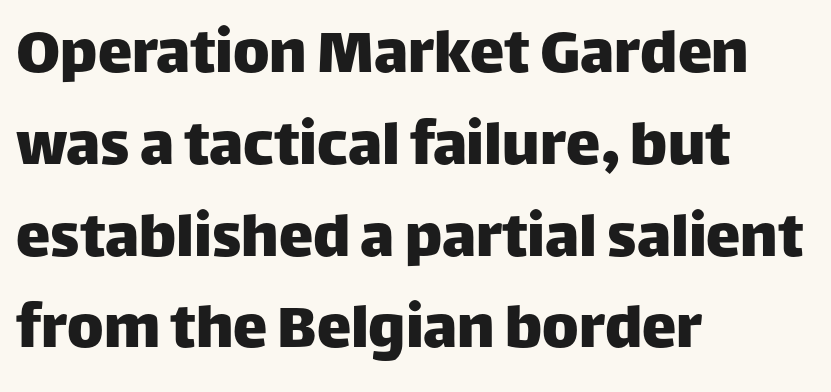
The image shows 69 px sans-serif type, upright; set left-aligned, normal line spacing (1.33x), normal letter spacing, not underlined; low stroke contrast and a large x-height.
